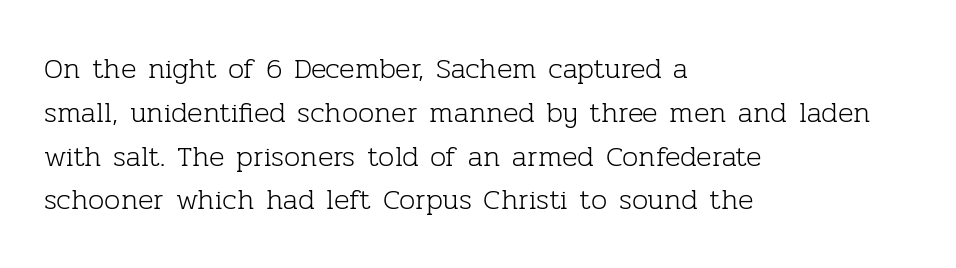
The rendering shows small feet on the letterforms — a serif design. Spacing verdict: proportional, widths tailored to each character. In CSS terms this would be text-align: left. A typesetter would mark this as roman, not italic. Horizontal bands of white between lines are of average thickness.
